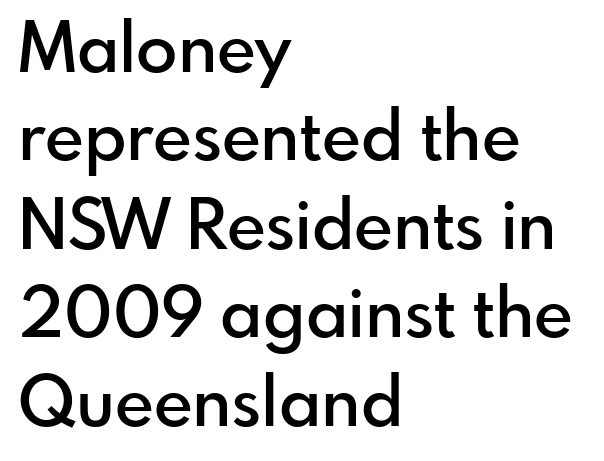
{"serif": "no", "italic": "no", "bold": "semi", "weight": "semibold", "width": "normal", "stroke_contrast": "low", "x_height": "small", "monospaced": "no", "underline": "no", "align": "left", "line_spacing": "normal", "line_spacing_ratio": 1.3, "letter_spacing": "normal", "letter_spacing_em": 0.0, "glyph_px": 68}
